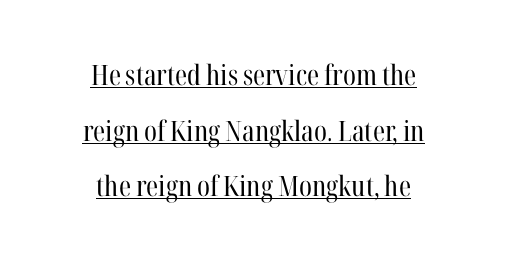
Is the letter spacing exaggerated? No — it looks like the ordinary default. What decoration does the sample have? An underline. Where is the straight margin? There isn't one; the lines are centered. Does the type have serifs? Yes, each stem ends in a small foot. This is roman type, the default non-slanted kind.
